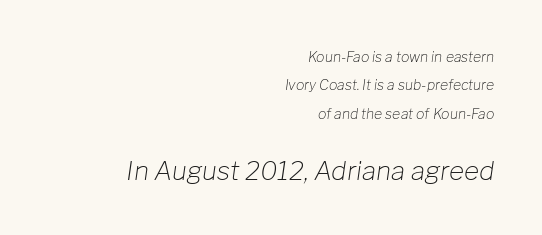
{"italic": "yes", "lean": "right", "slant_degrees": 8, "bold": "no", "underline": "no", "align": "right", "line_spacing": "loose", "line_spacing_ratio": 2.02, "letter_spacing": "normal", "letter_spacing_em": 0.0, "larger_block": "second", "size_ratio": 1.86, "glyph_px": 26}
